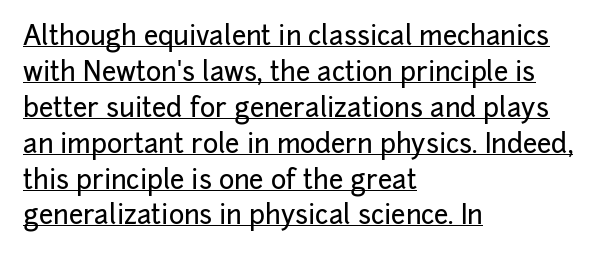
The image shows 26 px text type, upright; set left-aligned, normal line spacing (1.38x), normal letter spacing, underlined.
